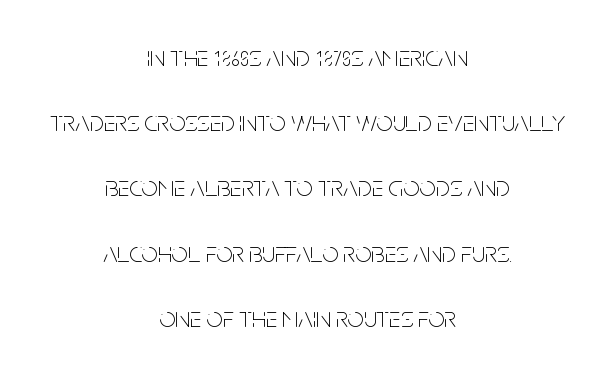
The image shows 29 px thin, condensed sans-serif type, upright; set centered, loose line spacing (2.25x), normal letter spacing, not underlined; low stroke contrast and a large x-height.
